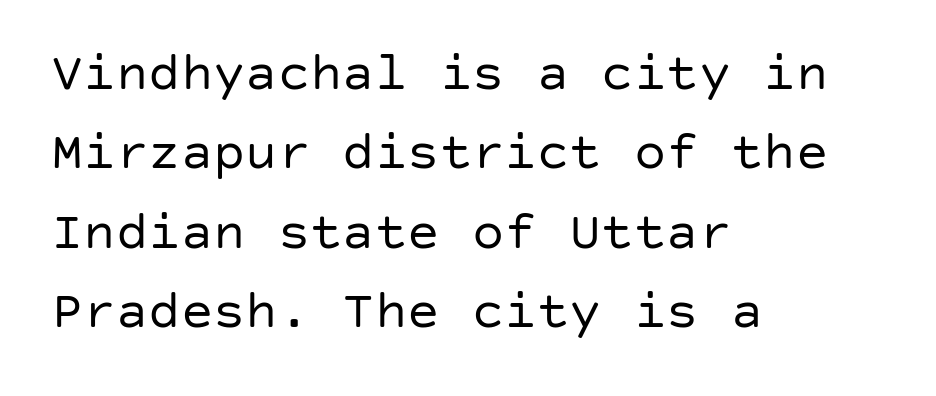
Q: Is the text bold? A: No.
Q: Is the text italic (slanted)? A: No, it is upright.
Q: Is the typeface a serif or a sans-serif typeface? A: Sans-serif.
Q: Is the text underlined? A: No.
Q: How is the paragraph aligned? A: Left-aligned.
Q: Is the spacing between letters normal or unusually wide? A: Normal.
Q: Is the spacing between lines tight, normal or loose? A: Normal.
Q: Width (condensed, normal, or wide)? A: Normal.
Q: Stroke contrast? A: Low.
Q: x-height? A: Large.
